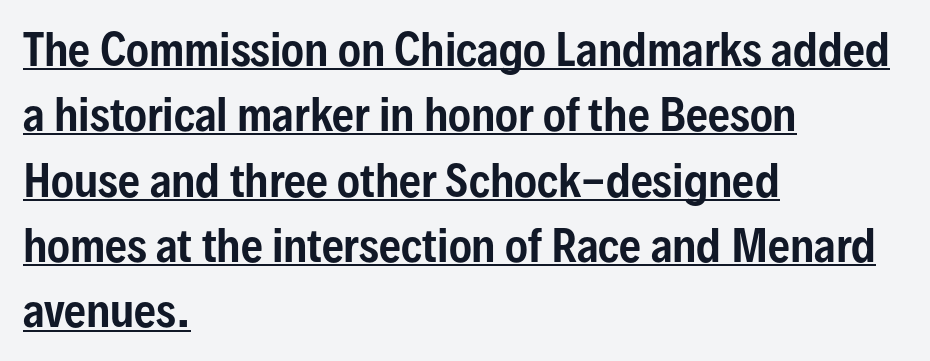
The image shows 43 px condensed sans-serif type, upright; set left-aligned, normal line spacing (1.52x), normal letter spacing, underlined; low stroke contrast and a medium x-height.
